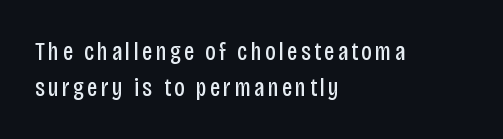
Q: Is the text bold? A: No.
Q: Is the text italic (slanted)? A: No, it is upright.
Q: Is the text underlined? A: No.
Q: How is the paragraph aligned? A: Left-aligned.
Q: Is the spacing between lines tight, normal or loose? A: Normal.
